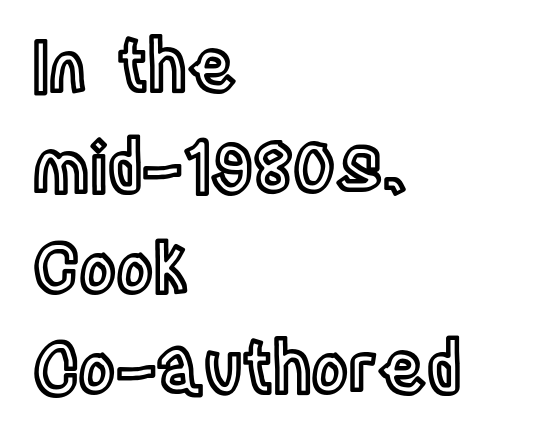
Q: Is the text italic (slanted)? A: No, it is upright.
Q: Is the text underlined? A: No.
Q: How is the paragraph aligned? A: Left-aligned.
Q: Is the spacing between letters normal or unusually wide? A: Normal.
Q: Is the spacing between lines tight, normal or loose? A: Normal.
Q: Width (condensed, normal, or wide)? A: Condensed.
Q: x-height? A: Large.
Q: Monospaced? A: No.
